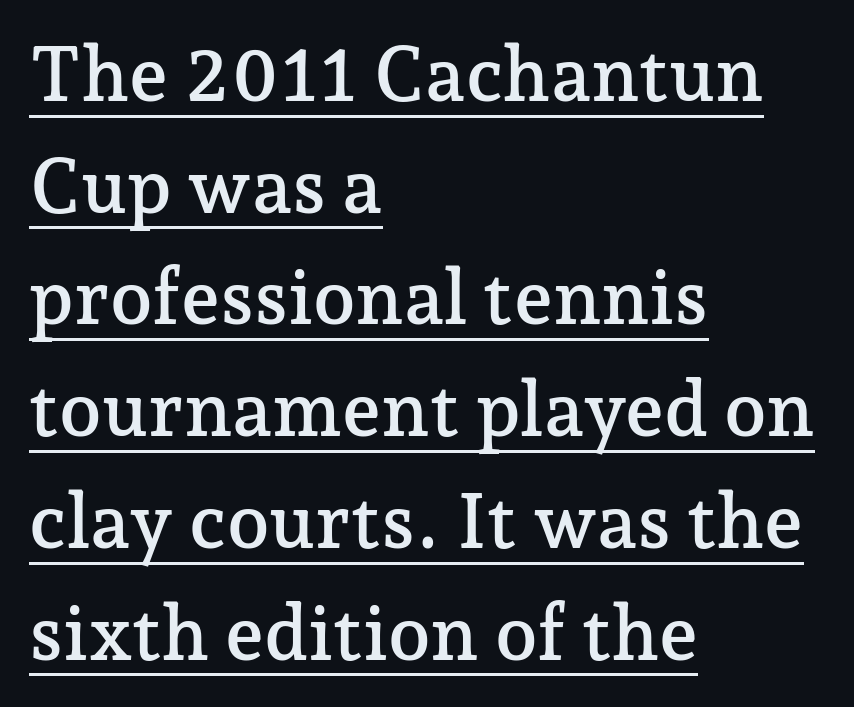
{"serif": "yes", "italic": "no", "width": "normal", "stroke_contrast": "low", "x_height": "medium", "monospaced": "no", "underline": "yes", "align": "left", "line_spacing": "normal", "line_spacing_ratio": 1.47, "letter_spacing": "normal", "letter_spacing_em": 0.0, "glyph_px": 76}
